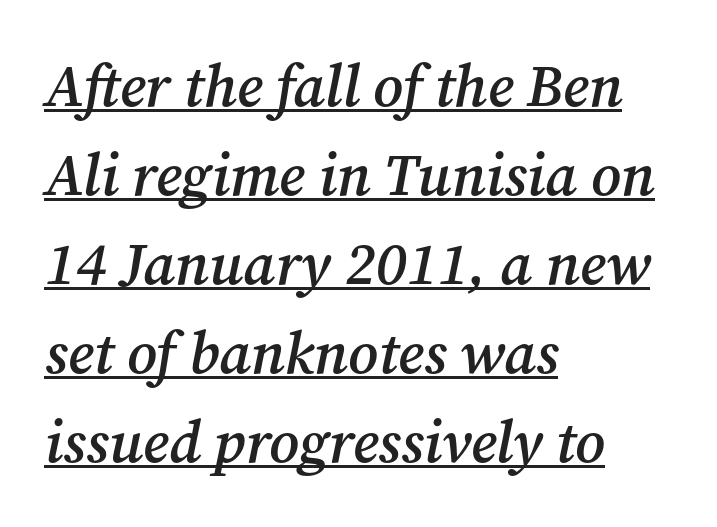
The image shows 59 px semibold serif type, italic (leaning right); set left-aligned, normal line spacing (1.51x), normal letter spacing, underlined; medium stroke contrast and a medium x-height.
